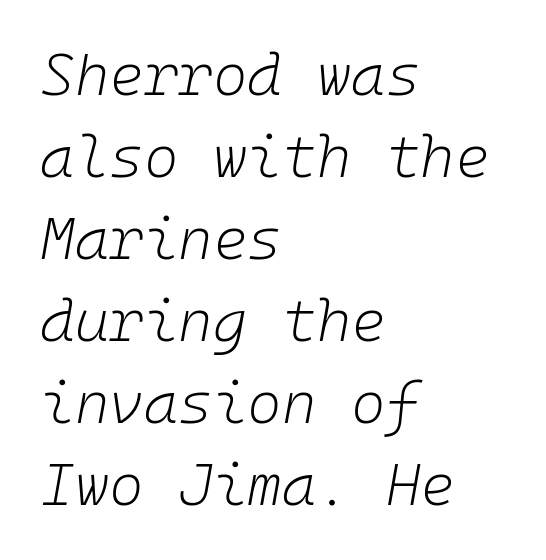
The image shows 59 px light type, italic (leaning right), monospaced; set left-aligned, normal line spacing (1.39x), normal letter spacing, not underlined; low stroke contrast and a medium x-height.
